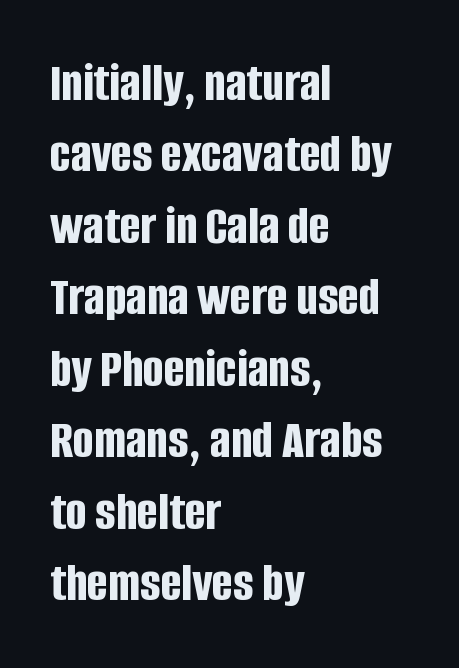
{"serif": "no", "italic": "no", "bold": "yes", "weight": "bold", "width": "condensed", "stroke_contrast": "low", "x_height": "large", "monospaced": "no", "underline": "no", "align": "left", "line_spacing": "normal", "line_spacing_ratio": 1.3, "letter_spacing": "normal", "letter_spacing_em": 0.0, "glyph_px": 55}
